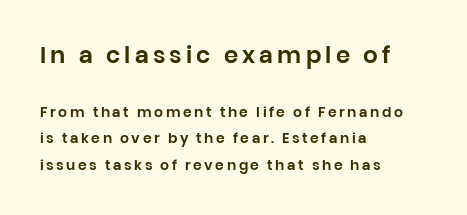
Compared with typical paragraphs, the rows here are farther apart. Is the block centered? No — it sits flush against the left margin. If you squint, the top block still reads clearly — it's the larger of the two. Posture: straight, roman, zero tilt.
